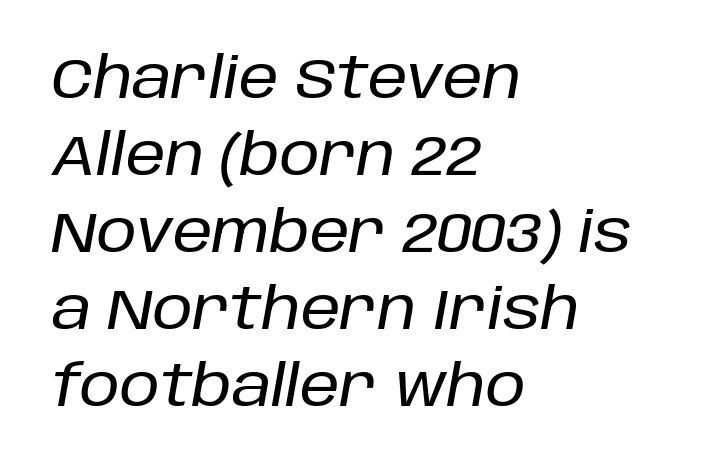
The image shows 57 px text type, italic (leaning right); set left-aligned, normal line spacing (1.35x), normal letter spacing, not underlined; low stroke contrast and a large x-height.
